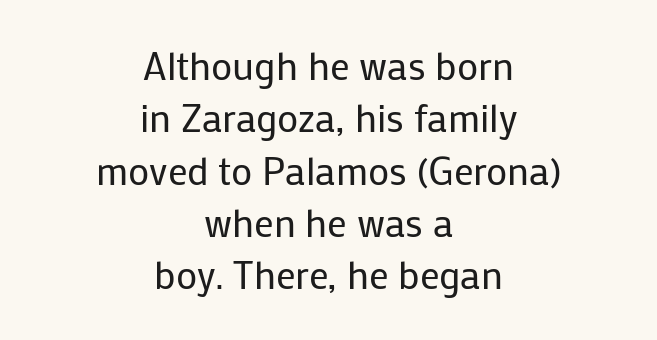
The image shows 39 px regular-weight sans-serif type, upright; set centered, normal line spacing (1.34x), normal letter spacing, not underlined; low stroke contrast and a medium x-height.
